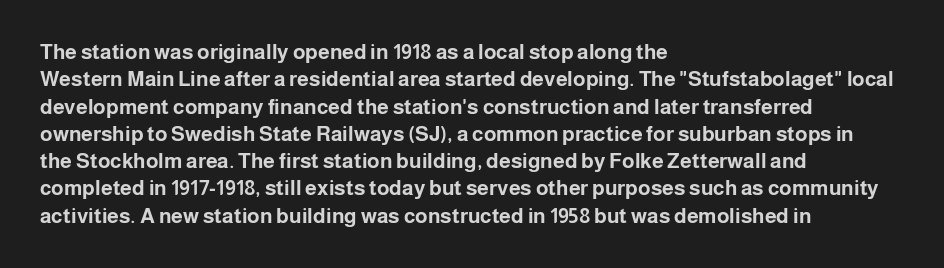
The rendering anchors every line to the left-hand side. This is the regular roman posture of the typeface. A normal amount of white space separates one row of letters from the next. The face used here is rendered with its standard letterfit. A clean baseline with only descenders dipping below it. The sample has been set heavy, in full bold.
